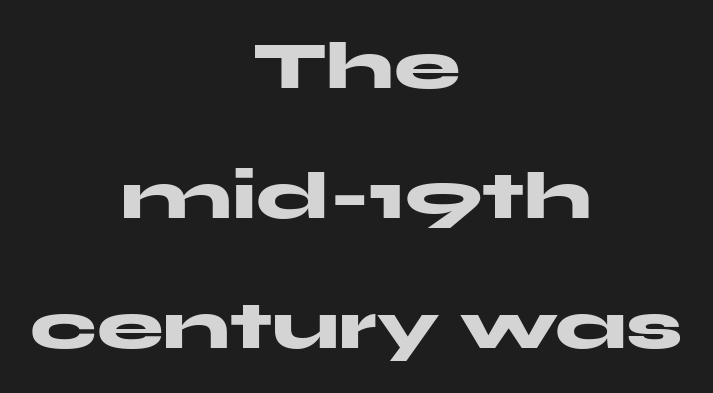
Where is the straight margin? There isn't one; the lines are centered. The type sits square on the baseline with zero lean. Compared with typical body copy, the letter spacing here is the same. Each glyph is drawn with heavy, bold strokes. The passage shown is typed in a proportional face where columns would drift. Serif or sans? Sans — the stroke terminals are bare.
